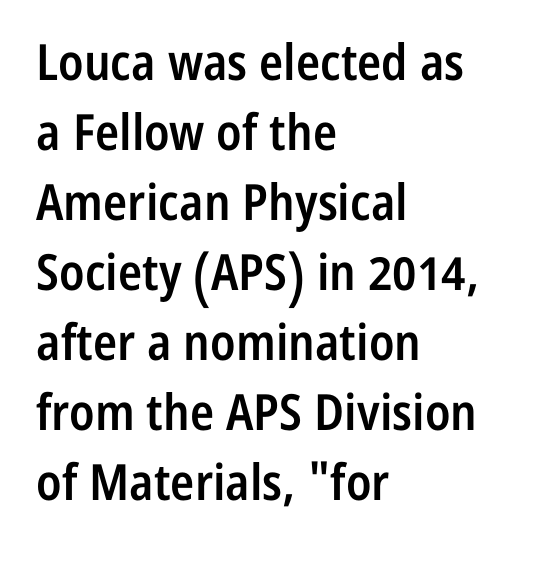
Is this a sans? Yes — the strokes have no serifs. The face used here is proportionally spaced, like ordinary book or web type. Notice how descenders clear the ascenders below comfortably — that's standard leading. Honestly, the letter spacing is just normal — you wouldn't notice it.
